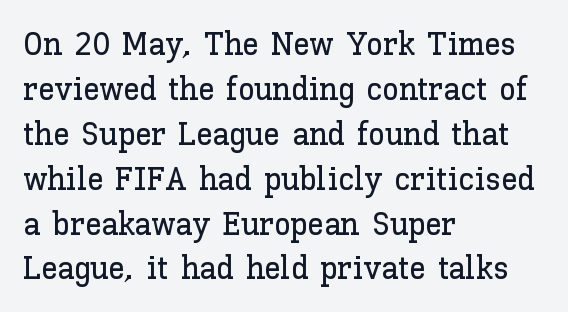
Q: Is the text italic (slanted)? A: No, it is upright.
Q: Is the text underlined? A: No.
Q: How is the paragraph aligned? A: Left-aligned.
Q: Is the spacing between letters normal or unusually wide? A: Normal.
Q: Is the spacing between lines tight, normal or loose? A: Normal.
Q: Width (condensed, normal, or wide)? A: Normal.
Q: Stroke contrast? A: Low.
Q: x-height? A: Medium.
Q: Monospaced? A: No.
